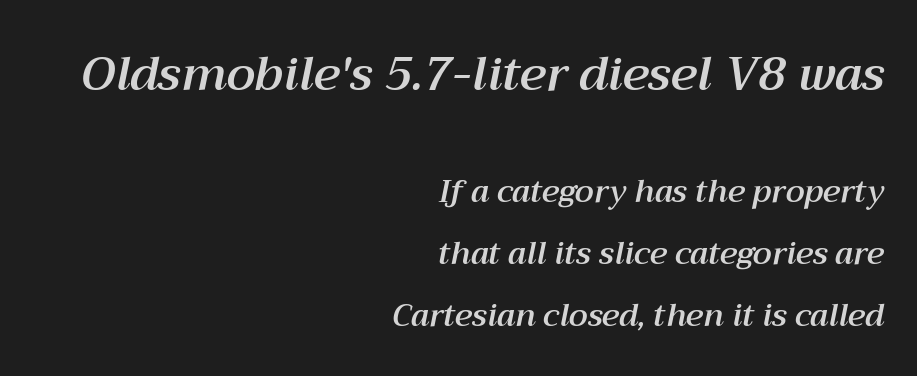
The image shows 47 px text type, italic (leaning right); set right-aligned, loose line spacing (1.99x), normal letter spacing, not underlined; the first (top) block is 1.52x larger; medium stroke contrast and a medium x-height.
